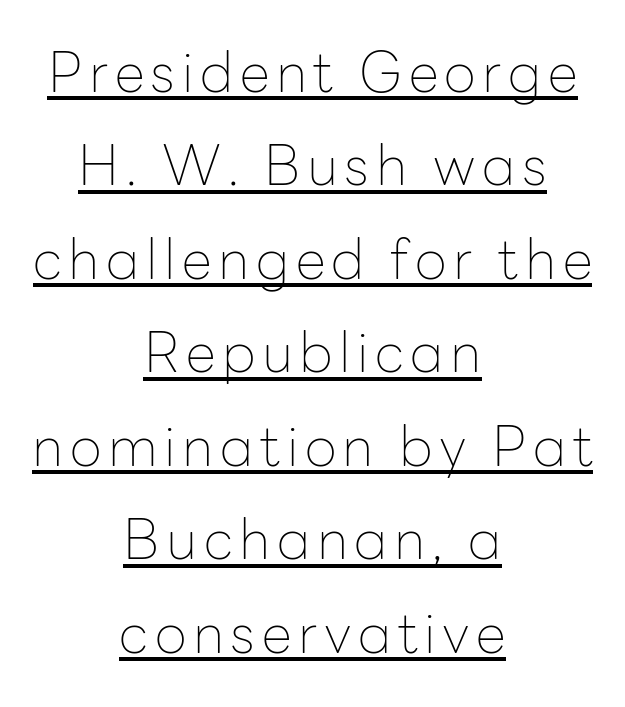
The letterforms sit at book weight or below. Stroke terminals: plain, sans-serif. The whitespace from short lines is split evenly between both sides. These characters rest on top of a visible drawn line. Is there much room between lines? A standard amount, neither cramped nor airy.
